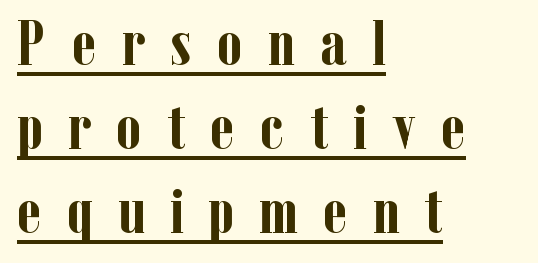
Q: Is the text bold? A: Yes.
Q: Is the text italic (slanted)? A: No, it is upright.
Q: Is the typeface a serif or a sans-serif typeface? A: Serif.
Q: Is the text underlined? A: Yes.
Q: How is the paragraph aligned? A: Left-aligned.
Q: Is the spacing between letters normal or unusually wide? A: Unusually wide.
Q: Is the spacing between lines tight, normal or loose? A: Normal.
Q: Width (condensed, normal, or wide)? A: Condensed.
Q: Stroke contrast? A: Low.
Q: x-height? A: Medium.
Q: Monospaced? A: No.
